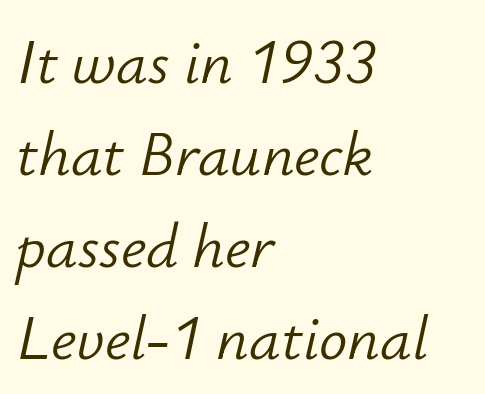
The image shows 63 px light type, italic (leaning right); set left-aligned, normal line spacing (1.46x), normal letter spacing, not underlined; low stroke contrast and a small x-height.
